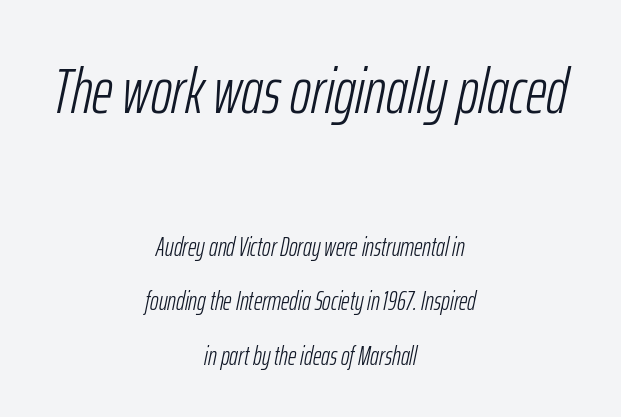
The image shows 64 px light, condensed type, italic (leaning right); set centered, loose line spacing (2.1x), normal letter spacing, not underlined; the first (top) block is 2.46x larger; low stroke contrast and a medium x-height.
